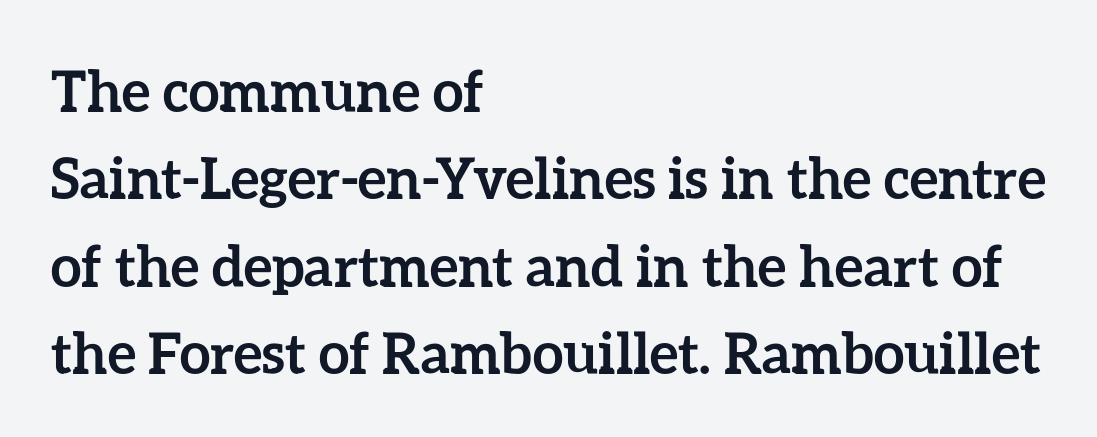
The image shows 56 px semibold type, upright; set left-aligned, normal line spacing (1.56x), normal letter spacing, not underlined; low stroke contrast and a medium x-height.
